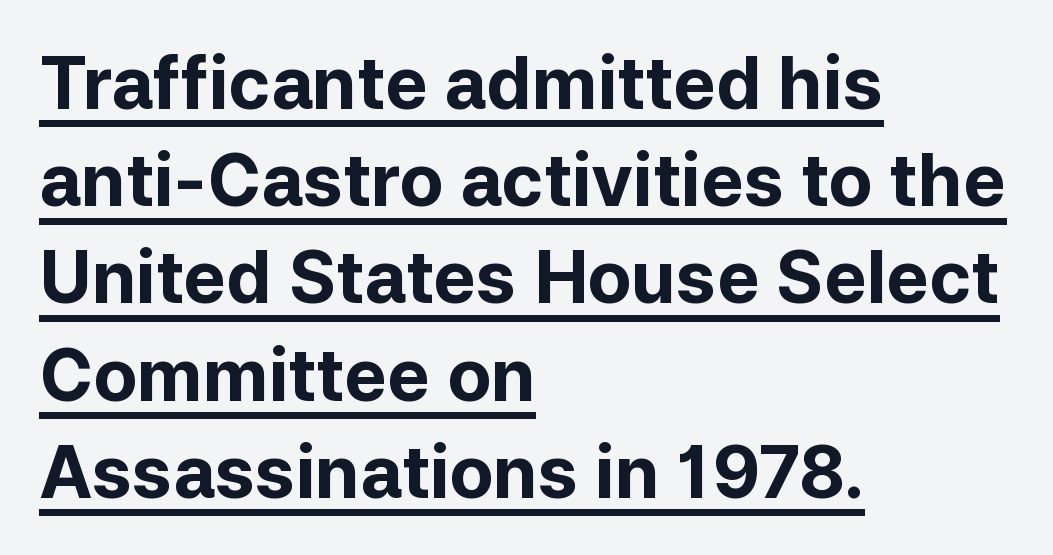
{"serif": "no", "italic": "no", "bold": "yes", "weight": "bold", "width": "normal", "stroke_contrast": "low", "x_height": "medium", "monospaced": "no", "underline": "yes", "align": "left", "line_spacing": "normal", "line_spacing_ratio": 1.35, "letter_spacing": "normal", "letter_spacing_em": 0.0, "glyph_px": 72}
